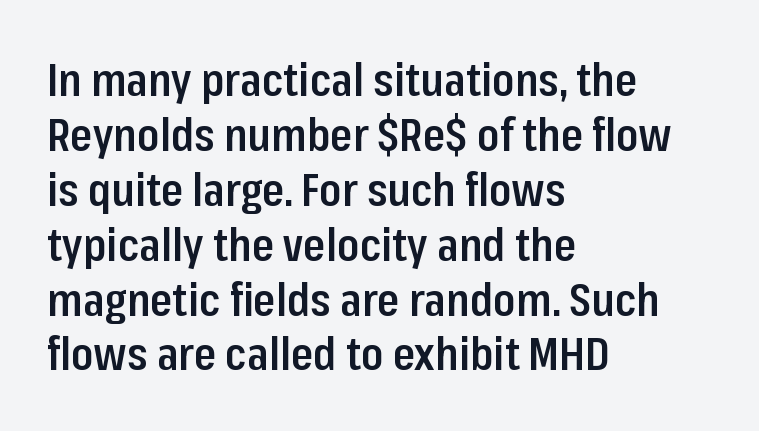
A roman cut, with each character standing at attention. The area under the type is left untouched. A typesetter would call this proportional, since set widths differ per character. Observe the absence of serifs on each vertical stroke in this sample. Strokes here are thickened, but only to semibold level.
